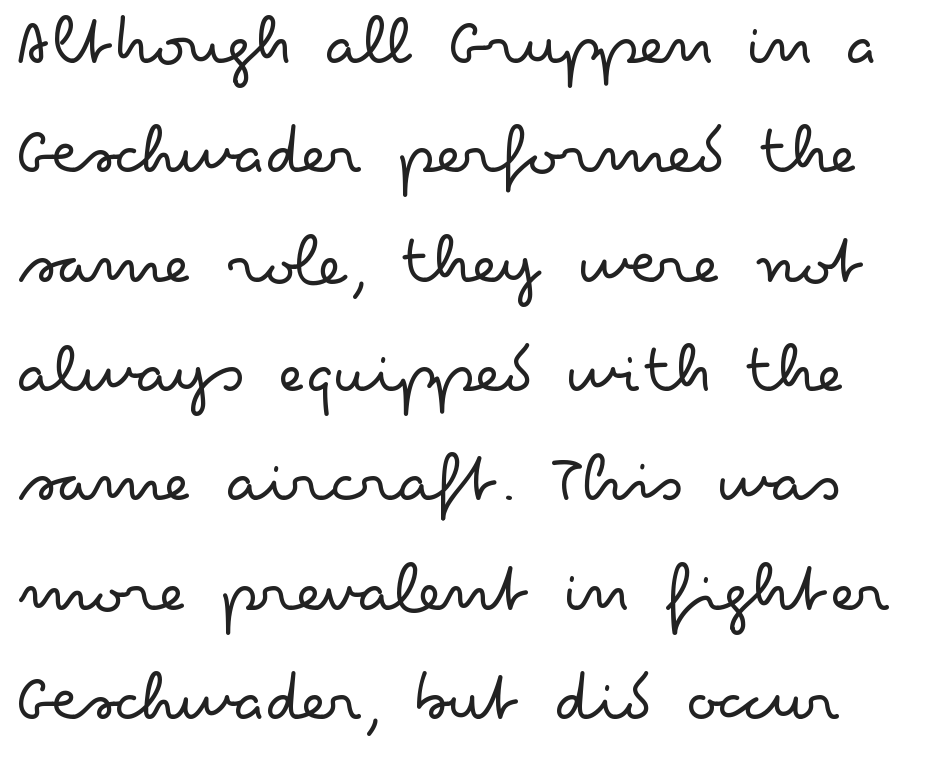
The image shows 71 px light, wide sans-serif type, upright; set normal line spacing (1.54x), normal letter spacing, not underlined; low stroke contrast and a small x-height.
